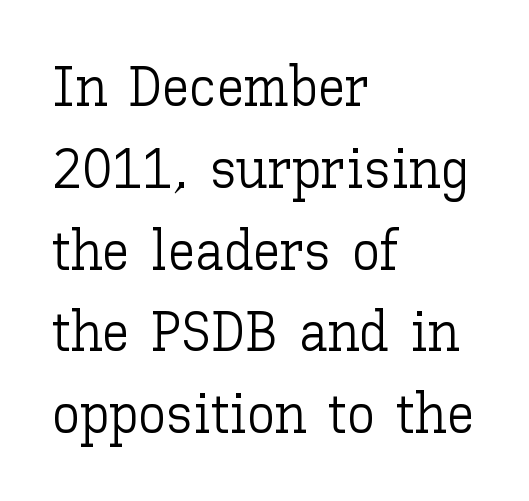
The image shows 56 px light type, upright; set left-aligned, normal line spacing (1.46x), normal letter spacing, not underlined; low stroke contrast and a medium x-height.
